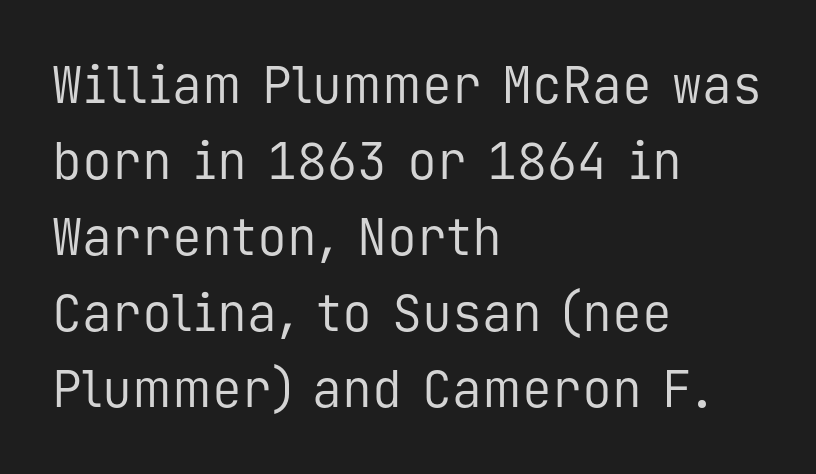
{"serif": "no", "italic": "no", "bold": "no", "weight": "regular", "width": "normal", "stroke_contrast": "low", "x_height": "medium", "monospaced": "yes", "underline": "no", "align": "left", "line_spacing": "normal", "line_spacing_ratio": 1.52, "letter_spacing": "normal", "letter_spacing_em": 0.0, "glyph_px": 50}
